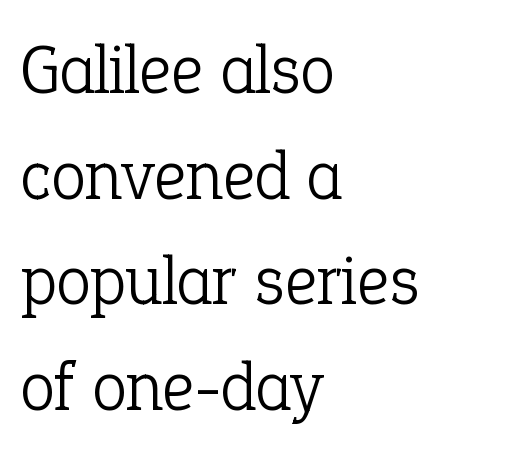
The image shows 70 px light serif type, upright; set left-aligned, normal line spacing (1.51x), normal letter spacing, not underlined; low stroke contrast and a medium x-height.
